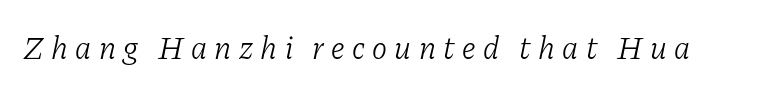
Q: Is the text bold? A: No.
Q: Is the text italic (slanted)? A: Yes, it leans right by about 11 degrees.
Q: Is the typeface a serif or a sans-serif typeface? A: Serif.
Q: Is the text underlined? A: No.
Q: Is the spacing between letters normal or unusually wide? A: Unusually wide.
Q: Width (condensed, normal, or wide)? A: Normal.
Q: Stroke contrast? A: Low.
Q: x-height? A: Medium.
Q: Monospaced? A: No.
